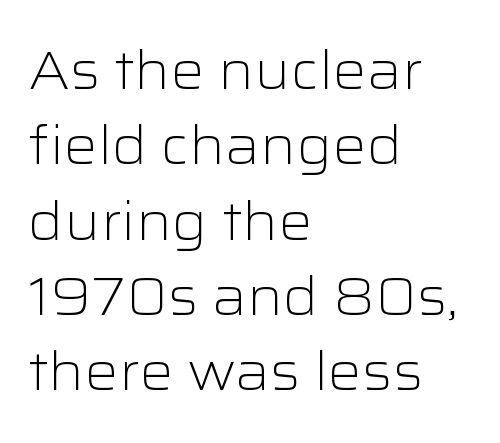
{"serif": "no", "italic": "no", "bold": "no", "weight": "light", "width": "wide", "stroke_contrast": "low", "x_height": "medium", "monospaced": "no", "underline": "no", "align": "left", "line_spacing": "normal", "line_spacing_ratio": 1.42, "letter_spacing": "normal", "letter_spacing_em": 0.0, "glyph_px": 53}
